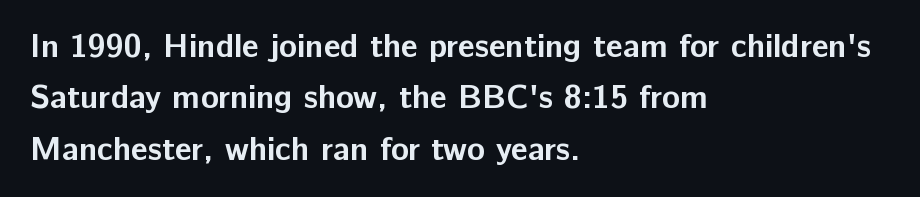
{"serif": "no", "italic": "no", "bold": "yes", "weight": "bold", "width": "normal", "stroke_contrast": "low", "x_height": "medium", "monospaced": "no", "underline": "no", "align": "left", "line_spacing": "normal", "line_spacing_ratio": 1.56, "letter_spacing": "normal", "letter_spacing_em": 0.0, "glyph_px": 33}
